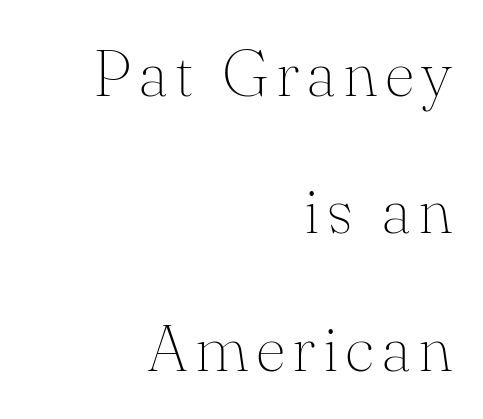
The face used here is seriffed, in the tradition of book romans. Any mark beneath the type? The region is blank. The leading is generous, giving the passage an open texture. Unlike italic type, these characters show no tilt at all.
